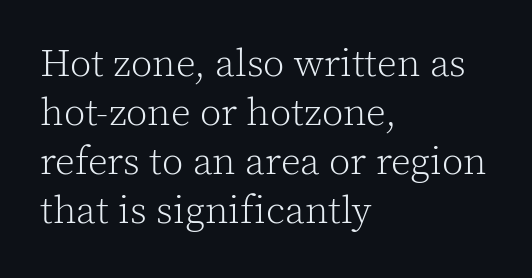
Old-style or modern, the face here clearly has serifs. Only glyphs here, with clear space below each row. Successive baselines arrive at the customary interval. Do the characters align in a grid? No, the font is proportional. Nothing heavy about these letters — not bold at all.
